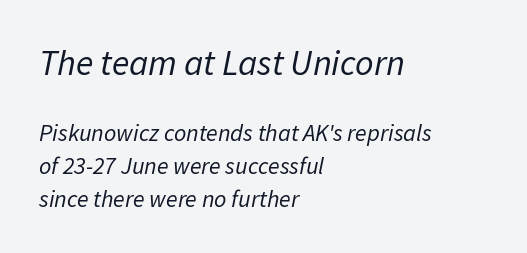
{"italic": "yes", "lean": "right", "slant_degrees": 11, "bold": "no", "weight": "regular", "width": "normal", "stroke_contrast": "low", "x_height": "medium", "monospaced": "no", "underline": "no", "align": "left", "line_spacing": "normal", "line_spacing_ratio": 1.37, "letter_spacing": "normal", "letter_spacing_em": 0.0, "larger_block": "first", "size_ratio": 1.5, "glyph_px": 36}
